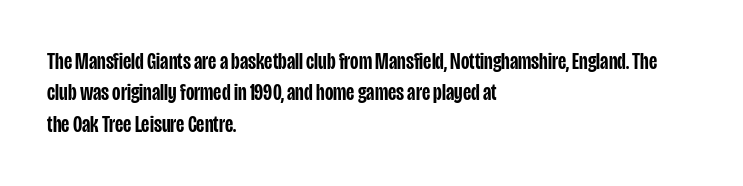
Type without underlining. Compared with an ordinary text face, these strokes are moderately heavier — a semibold. A typesetter would call this zero additional tracking. The vertical gap from one line to the next is medium.
